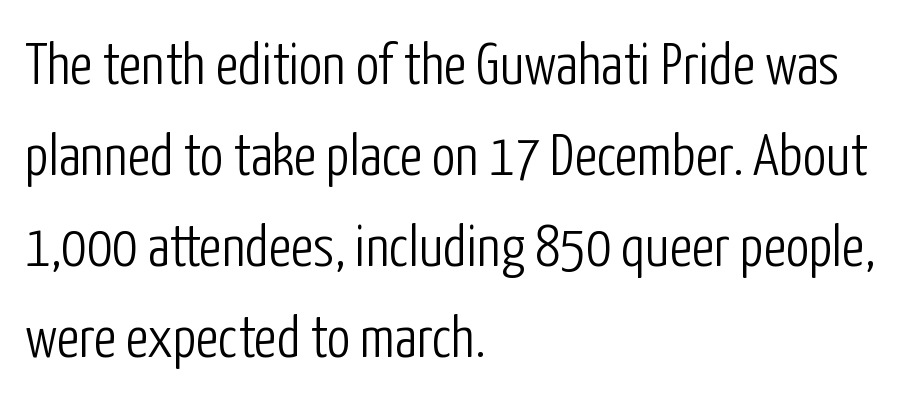
Q: Is the text bold? A: No.
Q: Is the text italic (slanted)? A: No, it is upright.
Q: Is the typeface a serif or a sans-serif typeface? A: Sans-serif.
Q: Is the text underlined? A: No.
Q: How is the paragraph aligned? A: Left-aligned.
Q: Is the spacing between letters normal or unusually wide? A: Normal.
Q: Is the spacing between lines tight, normal or loose? A: Normal.
Q: Width (condensed, normal, or wide)? A: Condensed.
Q: Stroke contrast? A: Low.
Q: x-height? A: Medium.
Q: Monospaced? A: No.
